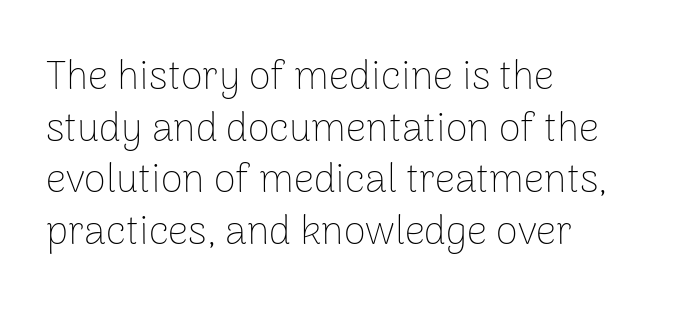
Q: Is the text bold? A: No.
Q: Is the text italic (slanted)? A: No, it is upright.
Q: Is the typeface a serif or a sans-serif typeface? A: Sans-serif.
Q: Is the text underlined? A: No.
Q: How is the paragraph aligned? A: Left-aligned.
Q: Is the spacing between letters normal or unusually wide? A: Normal.
Q: Is the spacing between lines tight, normal or loose? A: Normal.
Q: Width (condensed, normal, or wide)? A: Normal.
Q: Stroke contrast? A: Low.
Q: x-height? A: Medium.
Q: Monospaced? A: No.
